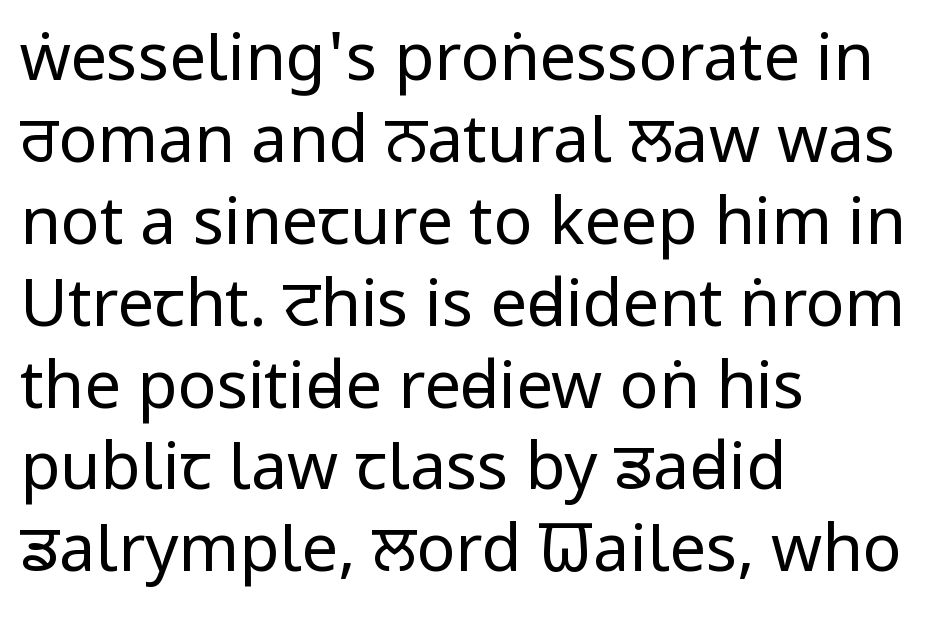
In terms of leading, this rendering sits right in the middle. Teacher's note: observe the even left margin — that is flush-left alignment. Is this a fixed-width face? No — the glyphs have proportional, varying widths. Does the type have serifs? No, each stem ends abruptly.
